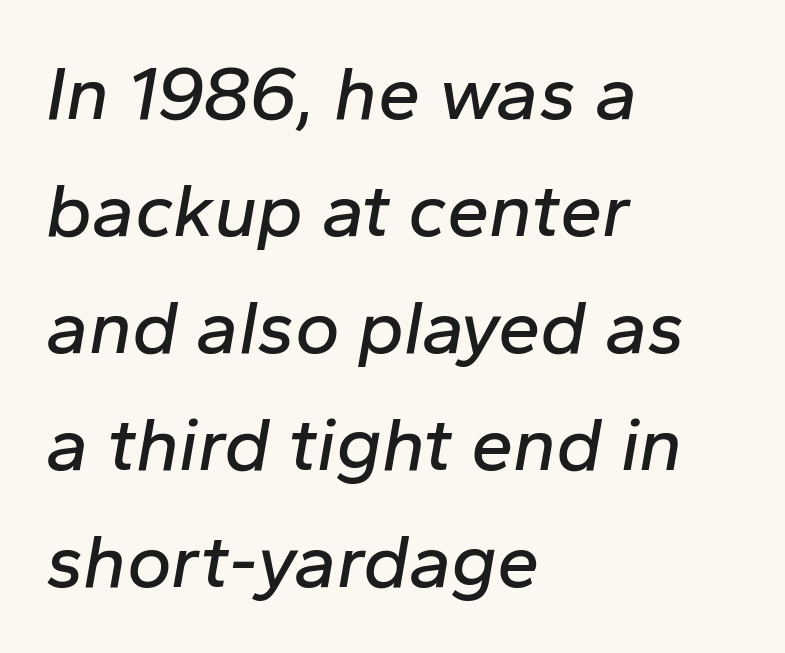
Q: Is the text italic (slanted)? A: Yes, it leans right by about 10 degrees.
Q: Is the text underlined? A: No.
Q: How is the paragraph aligned? A: Left-aligned.
Q: Is the spacing between letters normal or unusually wide? A: Normal.
Q: Is the spacing between lines tight, normal or loose? A: Normal.
Q: Width (condensed, normal, or wide)? A: Normal.
Q: Stroke contrast? A: Low.
Q: x-height? A: Medium.
Q: Monospaced? A: No.
